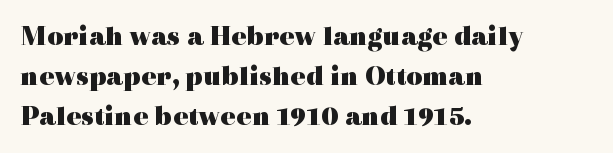
Casual observation: everything's shoved over to the left. Letterform terminals end in serifs throughout the passage. Regular leading. Look at the stroke-to-counter ratio: heavy, a bold. Inter-character spacing is left at the font's built-in metrics. Nope, not italic — everything's standing straight.
